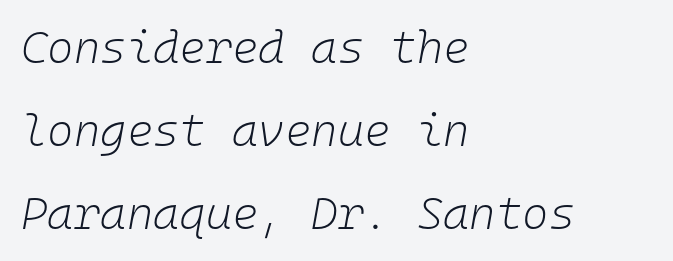
The image shows 45 px light type, italic (leaning right), monospaced; set left-aligned, line spacing 1.84x, normal letter spacing, not underlined; low stroke contrast and a medium x-height.
